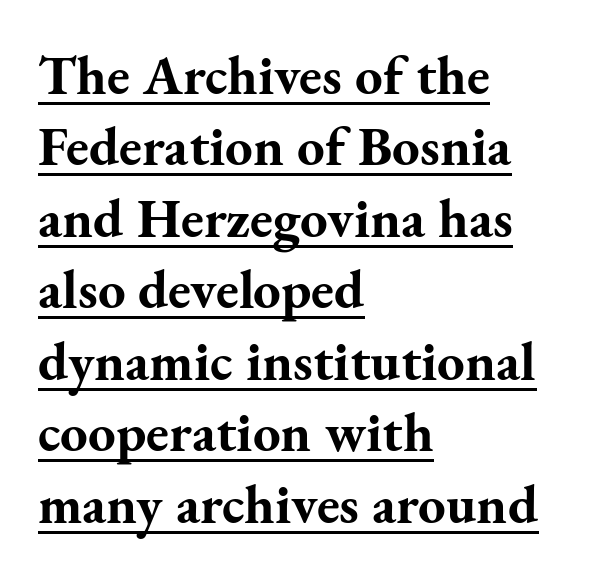
The specimen reads as upright at a glance. Tracking here is standard; glyphs follow each other at the usual distance. What's the leading like? Ordinary, nothing unusual. Observe the serifs anchoring each vertical stroke in this sample. Note the varied advance widths — an 'i' is clearly narrower than an 'm'.
